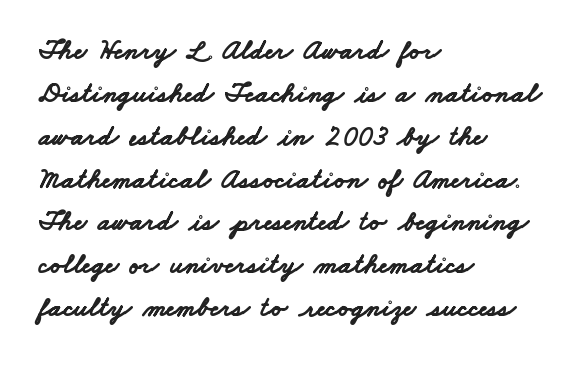
{"serif": "no", "bold": "yes", "weight": "bold", "width": "wide", "stroke_contrast": "low", "x_height": "small", "monospaced": "no", "underline": "no", "align": "left", "line_spacing": "normal", "line_spacing_ratio": 1.53, "letter_spacing": "normal", "letter_spacing_em": 0.0, "glyph_px": 28}
